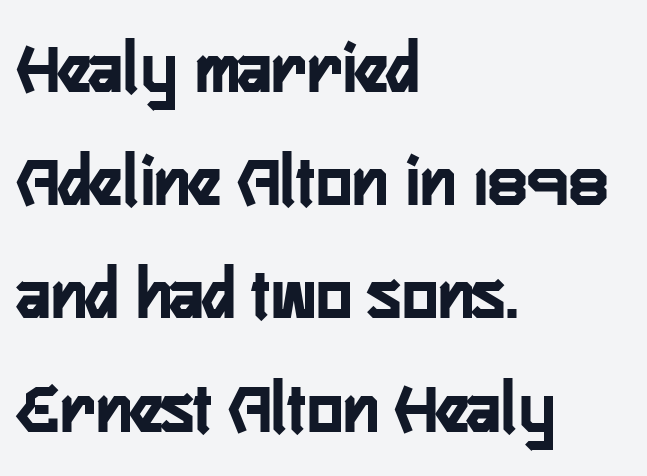
{"serif": "no", "italic": "no", "width": "condensed", "stroke_contrast": "low", "x_height": "medium", "monospaced": "no", "underline": "no", "align": "left", "line_spacing": "normal", "line_spacing_ratio": 1.51, "letter_spacing": "normal", "letter_spacing_em": 0.0, "glyph_px": 75}
